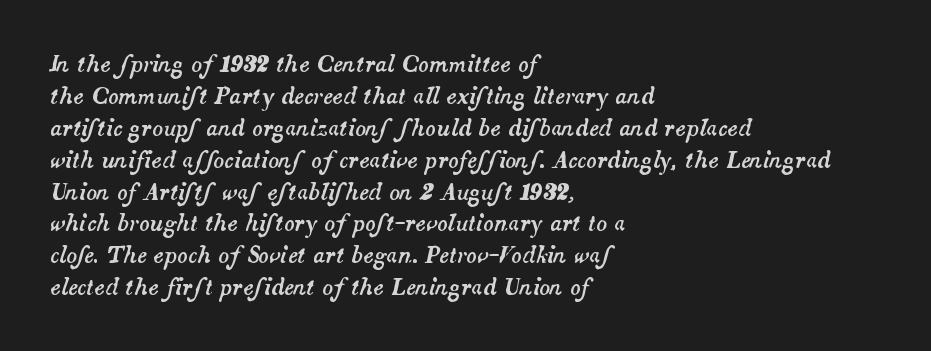
Q: Is the text italic (slanted)? A: Yes, it leans right by about 14 degrees.
Q: Is the text underlined? A: No.
Q: How is the paragraph aligned? A: Left-aligned.
Q: Is the spacing between letters normal or unusually wide? A: Normal.
Q: Is the spacing between lines tight, normal or loose? A: Normal.
